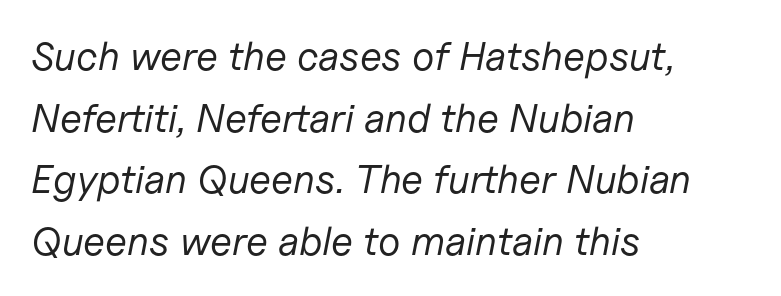
Alignment: flush left. The line texture is even and compact thanks to regular tracking. If you measured baseline to baseline, you'd find a middling distance. Stems and bowls with no extra thickness — not bold. A bare baseline throughout the passage.
